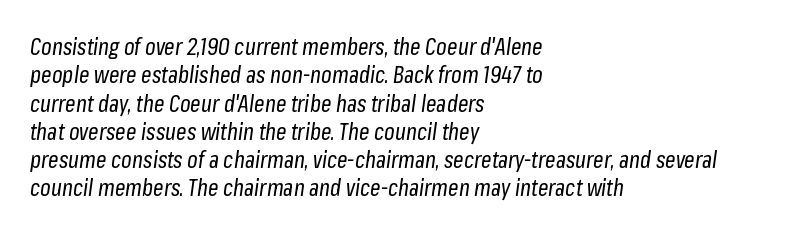
The image shows 23 px text type, italic (leaning right); set left-aligned, line spacing 1.23x, normal letter spacing, not underlined.
